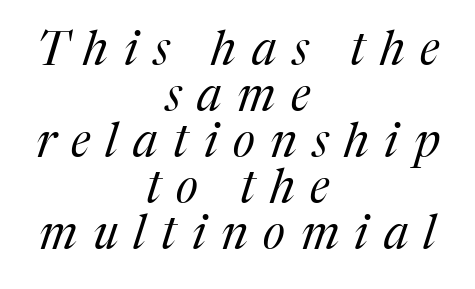
Nobody drew a line under any word here. This rendering uses center alignment, leaving both contours irregular but symmetric. Do the characters align in a grid? No, the font is proportional. Stems and bowls with no extra thickness — not bold.
